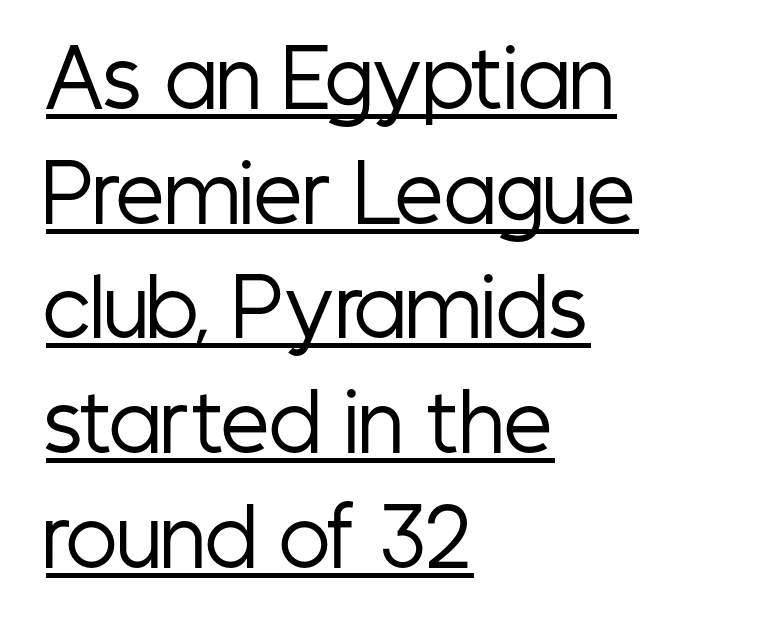
Where is the straight margin? On the left. No chunkiness to these letters — they're not bold. This sample uses plain, unmodified letter spacing. Underlining? Definitely there. Note the varied advance widths — an 'i' is clearly narrower than an 'm'. The block of text has a typical density, with ordinary space between rows.
